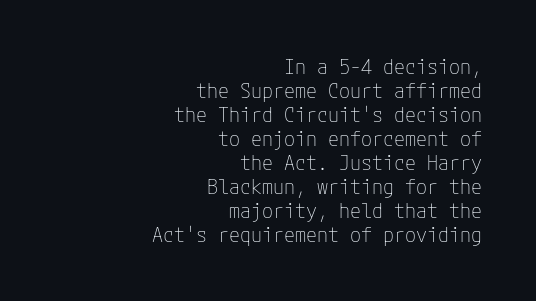
The image shows 20 px text type, upright; set right-aligned, line spacing 1.2x, normal letter spacing, not underlined.
